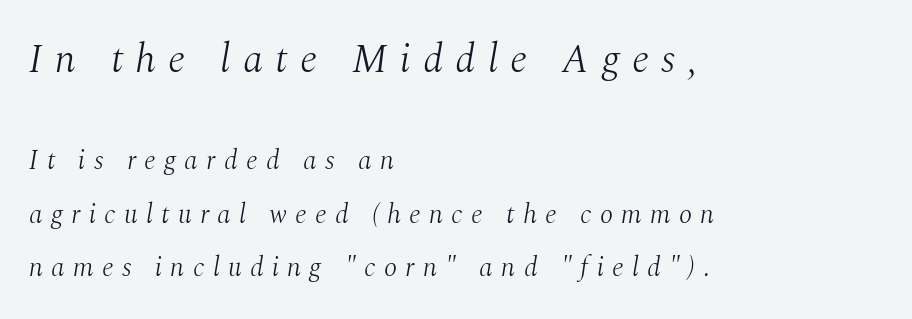
{"serif": "yes", "italic": "yes", "lean": "right", "slant_degrees": 10, "bold": "no", "weight": "light", "width": "normal", "stroke_contrast": "medium", "x_height": "medium", "monospaced": "no", "underline": "no", "align": "left", "line_spacing": "loose", "line_spacing_ratio": 1.98, "letter_spacing": "wide", "letter_spacing_em": 0.31, "larger_block": "first", "size_ratio": 1.48, "glyph_px": 40}
